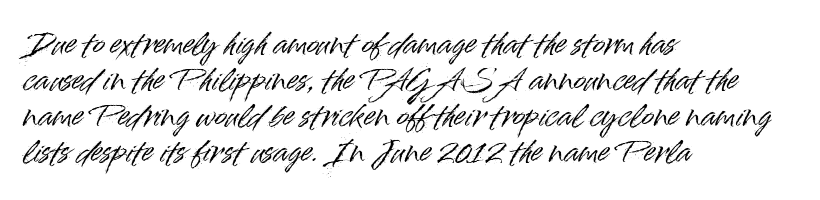
Q: Is the text italic (slanted)? A: Yes.
Q: Is the typeface a serif or a sans-serif typeface? A: Sans-serif.
Q: Is the text underlined? A: No.
Q: How is the paragraph aligned? A: Left-aligned.
Q: Is the spacing between letters normal or unusually wide? A: Normal.
Q: Width (condensed, normal, or wide)? A: Normal.
Q: Stroke contrast? A: High.
Q: x-height? A: Small.
Q: Monospaced? A: No.
